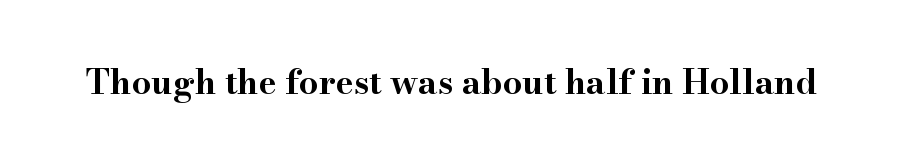
Q: Is the text bold? A: Yes.
Q: Is the text italic (slanted)? A: No, it is upright.
Q: Is the typeface a serif or a sans-serif typeface? A: Serif.
Q: Is the text underlined? A: No.
Q: Is the spacing between letters normal or unusually wide? A: Normal.
Q: Width (condensed, normal, or wide)? A: Wide.
Q: Stroke contrast? A: High.
Q: x-height? A: Small.
Q: Monospaced? A: No.
